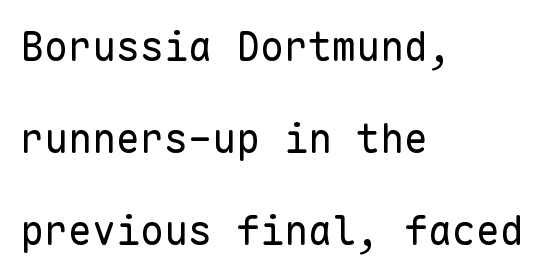
The image shows 40 px regular-weight sans-serif type, upright, monospaced; set left-aligned, loose line spacing (2.3x), normal letter spacing, not underlined; low stroke contrast and a medium x-height.
